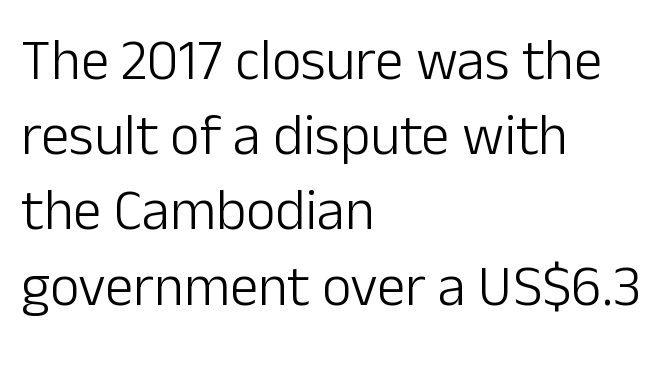
Q: Is the text bold? A: No.
Q: Is the text italic (slanted)? A: No, it is upright.
Q: Is the typeface a serif or a sans-serif typeface? A: Sans-serif.
Q: Is the text underlined? A: No.
Q: How is the paragraph aligned? A: Left-aligned.
Q: Is the spacing between letters normal or unusually wide? A: Normal.
Q: Is the spacing between lines tight, normal or loose? A: Normal.
Q: Width (condensed, normal, or wide)? A: Normal.
Q: Stroke contrast? A: Low.
Q: x-height? A: Medium.
Q: Monospaced? A: No.
